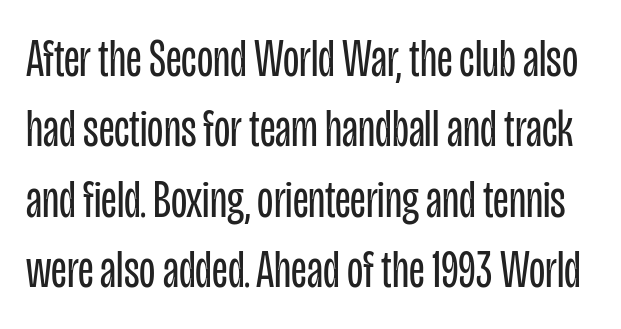
Q: Is the text bold? A: No.
Q: Is the text italic (slanted)? A: No, it is upright.
Q: Is the typeface a serif or a sans-serif typeface? A: Sans-serif.
Q: Is the text underlined? A: No.
Q: Is the spacing between letters normal or unusually wide? A: Normal.
Q: Is the spacing between lines tight, normal or loose? A: Normal.
Q: Width (condensed, normal, or wide)? A: Condensed.
Q: Stroke contrast? A: Low.
Q: x-height? A: Large.
Q: Monospaced? A: No.
